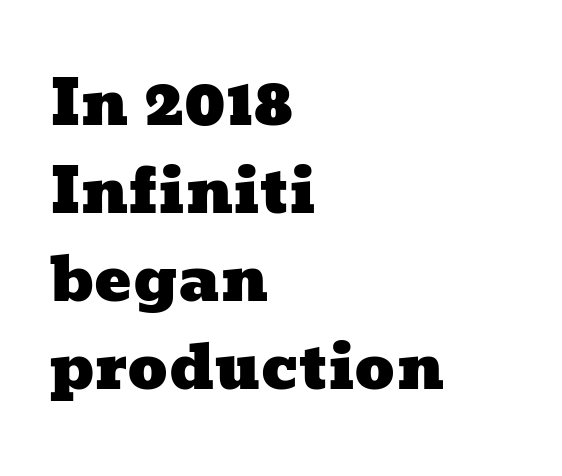
Q: Is the text underlined? A: No.
Q: How is the paragraph aligned? A: Left-aligned.
Q: Is the spacing between letters normal or unusually wide? A: Normal.
Q: Is the spacing between lines tight, normal or loose? A: Normal.
Q: Width (condensed, normal, or wide)? A: Wide.
Q: Stroke contrast? A: Low.
Q: x-height? A: Medium.
Q: Monospaced? A: No.
